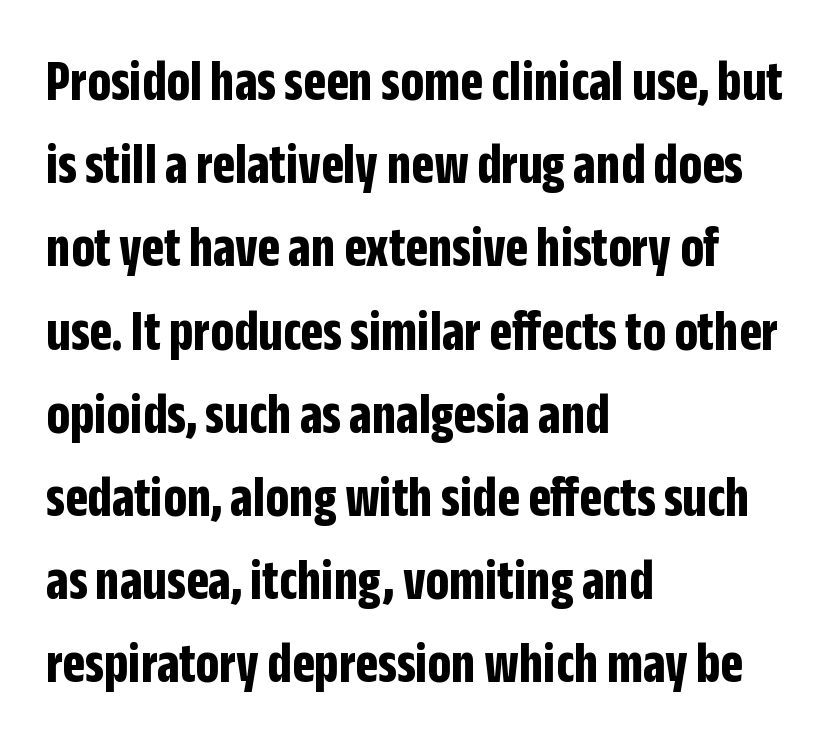
The line-height multiplier appears to be the usual default. These lines are rendered in a variable-pitch font. Each letter's strokes conclude bluntly, with no projecting serifs. Observe the ordinary spacing: letters are neighbours, not strangers.
